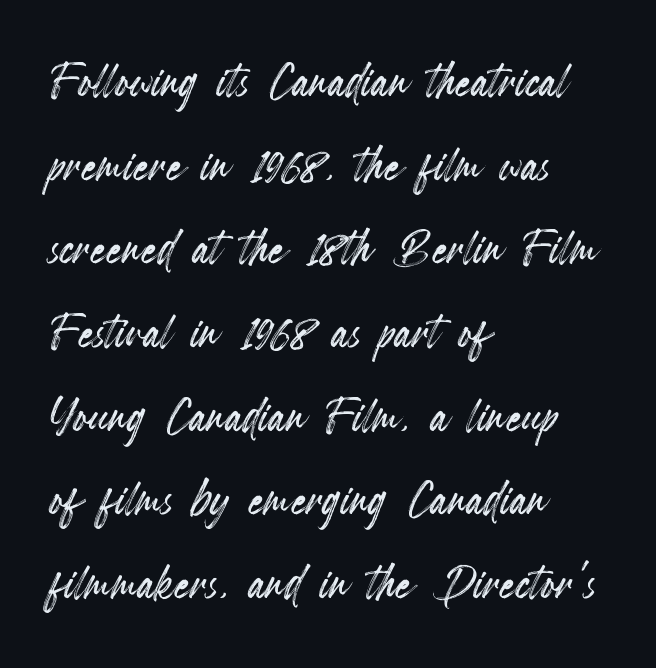
{"width": "condensed", "x_height": "small", "monospaced": "no", "underline": "no", "align": "left", "line_spacing": "normal", "line_spacing_ratio": 1.35, "letter_spacing": "normal", "letter_spacing_em": 0.0, "glyph_px": 62}
